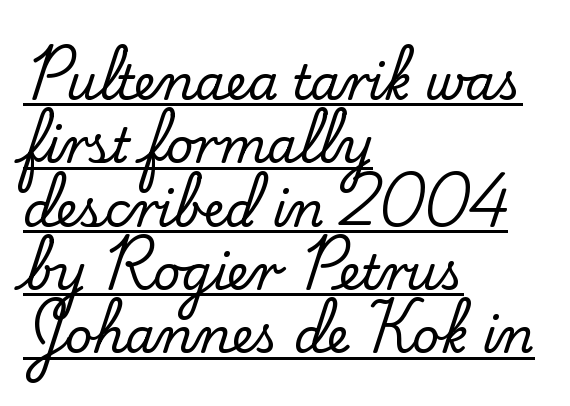
Q: Is the text italic (slanted)? A: Yes.
Q: Is the typeface a serif or a sans-serif typeface? A: Serif.
Q: Is the text underlined? A: Yes.
Q: How is the paragraph aligned? A: Left-aligned.
Q: Is the spacing between letters normal or unusually wide? A: Normal.
Q: Is the spacing between lines tight, normal or loose? A: Normal.
Q: Width (condensed, normal, or wide)? A: Normal.
Q: Stroke contrast? A: Low.
Q: x-height? A: Small.
Q: Monospaced? A: No.
